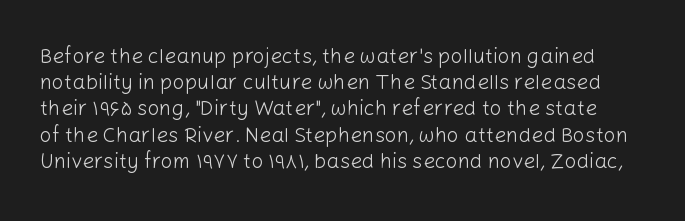
{"italic": "no", "bold": "no", "underline": "no", "line_spacing": "normal", "line_spacing_ratio": 1.25, "letter_spacing": "normal", "letter_spacing_em": 0.0, "glyph_px": 21}
